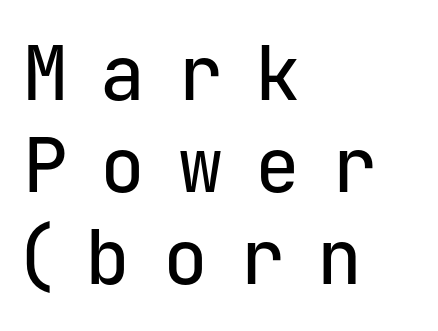
The image shows 75 px sans-serif type, upright, monospaced; set left-aligned, line spacing 1.23x, unusually wide letter spacing (+0.43 em), not underlined; low stroke contrast and a medium x-height.
